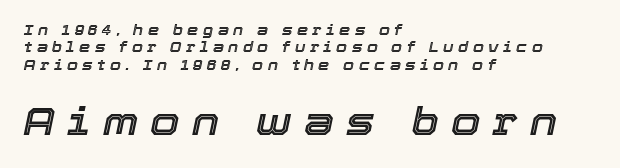
{"italic": "yes", "lean": "right", "slant_degrees": 12, "width": "normal", "x_height": "medium", "monospaced": "no", "underline": "no", "align": "left", "line_spacing_ratio": 1.24, "letter_spacing": "wide", "letter_spacing_em": 0.32, "larger_block": "second", "size_ratio": 2.71, "glyph_px": 38}
